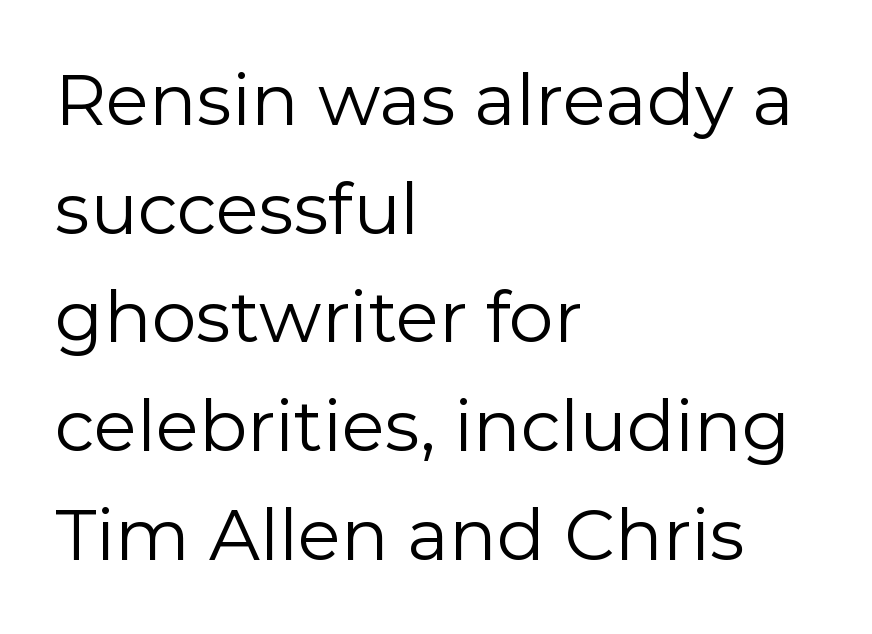
{"serif": "no", "italic": "no", "bold": "no", "weight": "regular", "width": "normal", "stroke_contrast": "low", "x_height": "medium", "monospaced": "no", "underline": "no", "align": "left", "line_spacing": "normal", "line_spacing_ratio": 1.53, "letter_spacing": "normal", "letter_spacing_em": 0.0, "glyph_px": 71}
